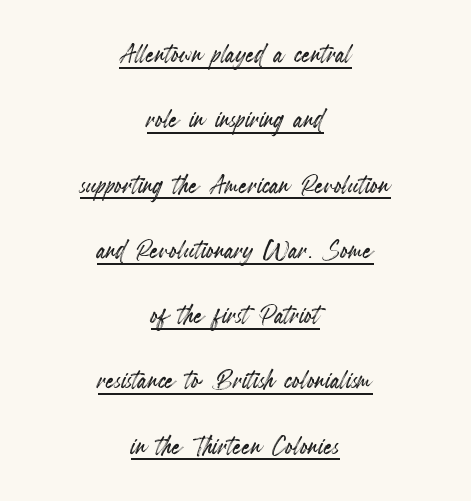
The image shows 34 px condensed type; set centered, loose line spacing (1.92x), normal letter spacing, underlined; a small x-height.
